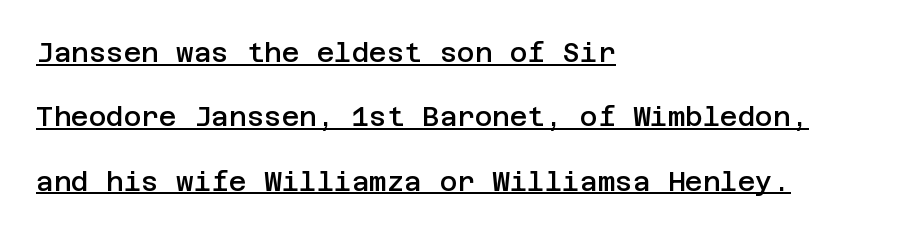
Typesetter's note: demi weight, one step under bold. The paragraph shown leans on its left margin. Leading: increased. The lettering holds an erect, upright posture throughout.
